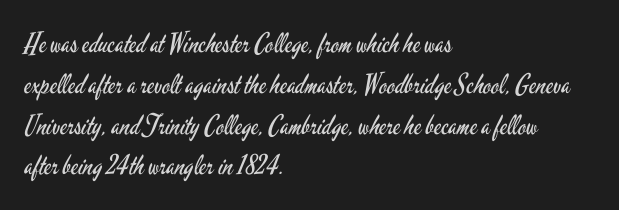
The passage shown stacks its lines at a standard gap. Plain, unruled lines of type. Summary of weight: not heavy and not bold. The rendering keeps characters at their native spacing.
